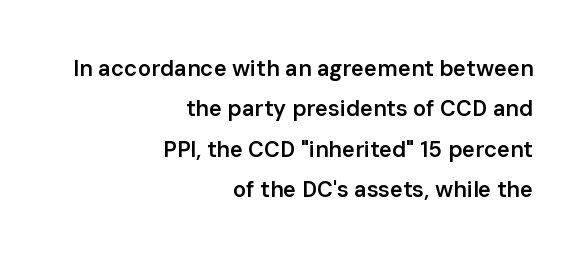
Q: Is the text bold? A: Semi-bold.
Q: Is the text italic (slanted)? A: No, it is upright.
Q: Is the text underlined? A: No.
Q: How is the paragraph aligned? A: Right-aligned.
Q: Is the spacing between letters normal or unusually wide? A: Normal.
